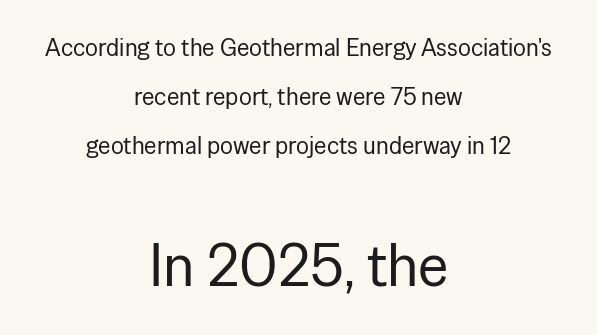
The typeface chosen for these lines omits serifs. Characters remain perfectly vertical along every line. What's the leading like? Stretched, with rows far apart. Inter-character spacing is left at the font's built-in metrics. This layout puts the modest block above and the oversized block below. Heaviness? Minimal to ordinary, like unemphasized prose.
